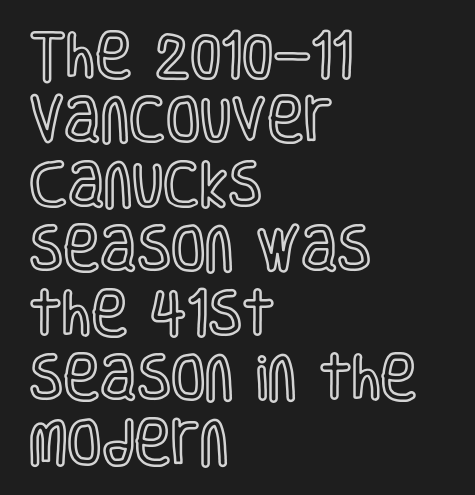
Does the lettering tilt? It doesn't — this is upright. Here the glyphs are tracked normally, forming tight word shapes. The face used here is proportionally spaced, like ordinary book or web type. Successive baselines arrive at the customary interval. Letters rest on an invisible, unmarked baseline. Compared with a centered layout, this one pins lines to the left instead.
